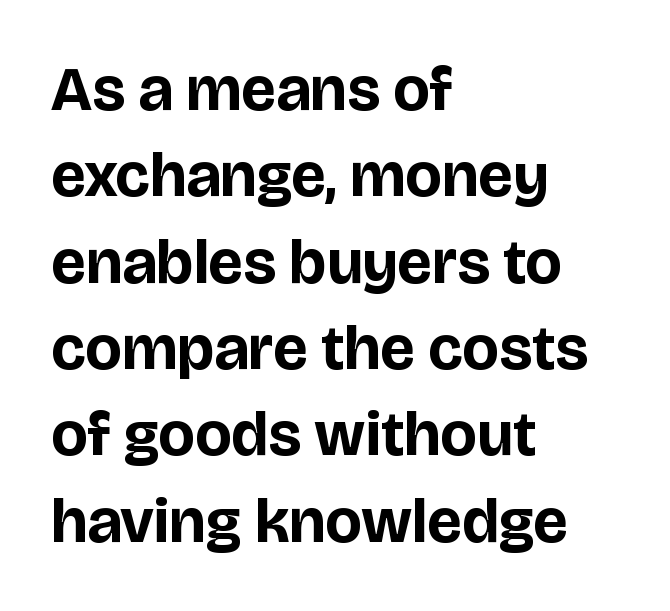
The image shows 63 px bold sans-serif type, upright; set left-aligned, normal line spacing (1.37x), normal letter spacing, not underlined; low stroke contrast and a large x-height.
